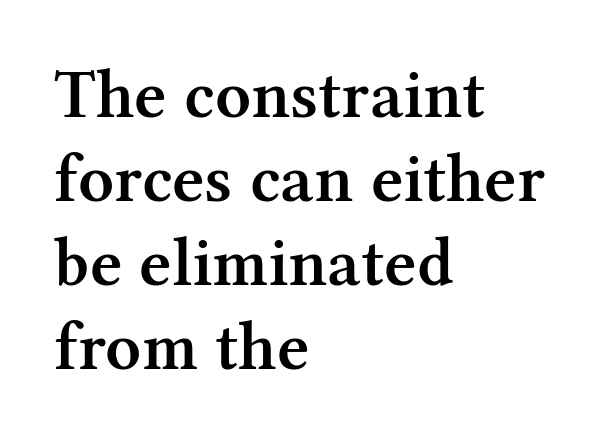
The image shows 70 px semibold serif type, upright; set left-aligned, line spacing 1.2x, normal letter spacing, not underlined; medium stroke contrast and a medium x-height.
